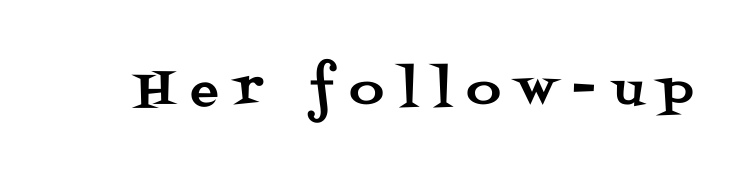
Q: Is the text italic (slanted)? A: No, it is upright.
Q: Is the typeface a serif or a sans-serif typeface? A: Serif.
Q: Is the text underlined? A: No.
Q: Is the spacing between letters normal or unusually wide? A: Unusually wide.
Q: Width (condensed, normal, or wide)? A: Normal.
Q: Stroke contrast? A: Medium.
Q: x-height? A: Large.
Q: Monospaced? A: No.
